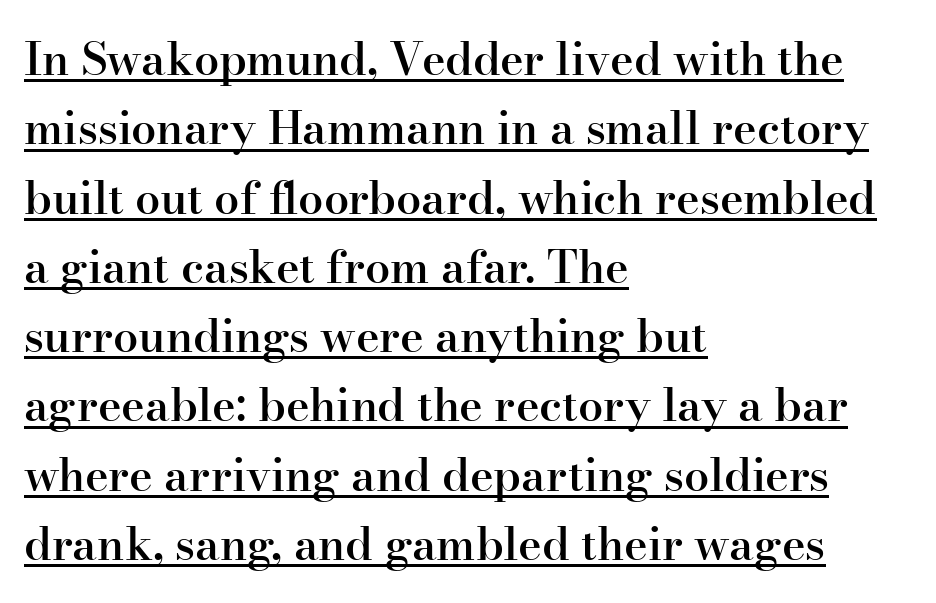
The image shows 45 px semibold serif type, upright; set left-aligned, normal line spacing (1.54x), normal letter spacing, underlined; high stroke contrast and a small x-height.
